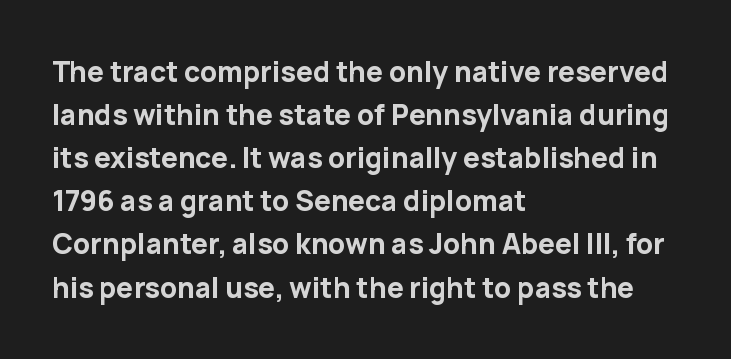
Each new line begins a customary step beneath the previous one. The rendering uses natural spacing where letterforms have individual widths. The axis of the letterforms is exactly vertical. The letters are bold, with thick, heavy strokes.
